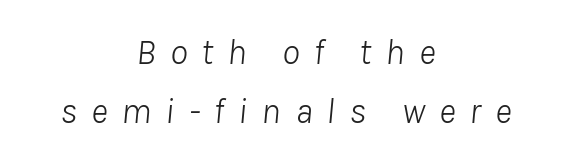
The image shows 36 px light type, italic (leaning right); set centered, normal line spacing (1.65x), unusually wide letter spacing (+0.39 em), not underlined; low stroke contrast and a medium x-height.
